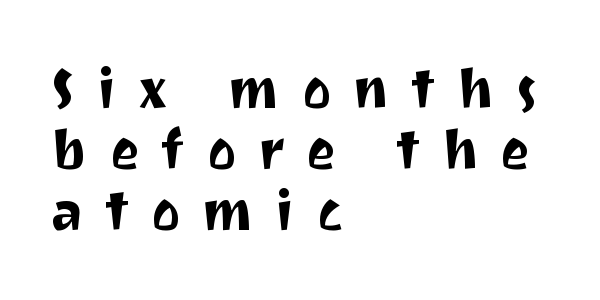
Q: Is the text italic (slanted)? A: No, it is upright.
Q: Is the typeface a serif or a sans-serif typeface? A: Sans-serif.
Q: Is the text underlined? A: No.
Q: How is the paragraph aligned? A: Left-aligned.
Q: Is the spacing between letters normal or unusually wide? A: Unusually wide.
Q: Is the spacing between lines tight, normal or loose? A: Tight.
Q: Width (condensed, normal, or wide)? A: Normal.
Q: Stroke contrast? A: Medium.
Q: x-height? A: Medium.
Q: Monospaced? A: No.
